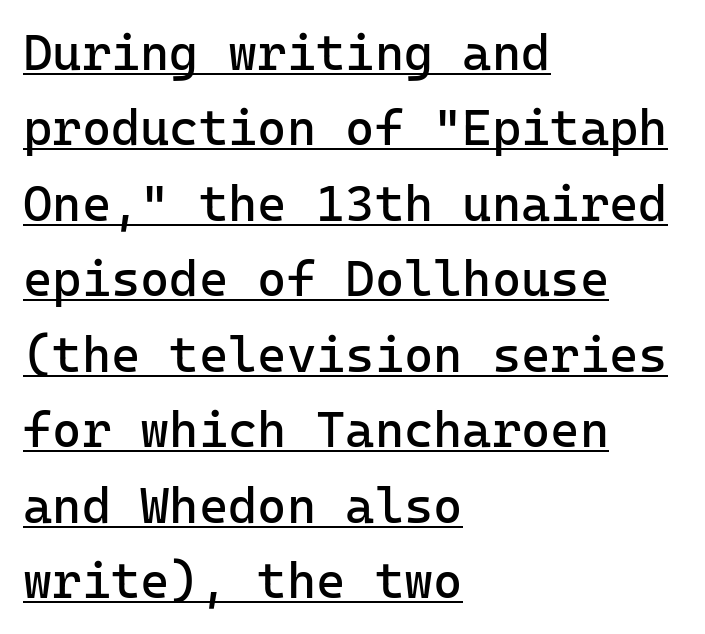
Students, note that the glyphs here touch the page at normal intervals. Is the type heavy? It reads as light-to-regular instead. The setting favours the left margin, as ordinary paragraphs usually do. Think of a typewriter: that constant character pitch is what you see here.
